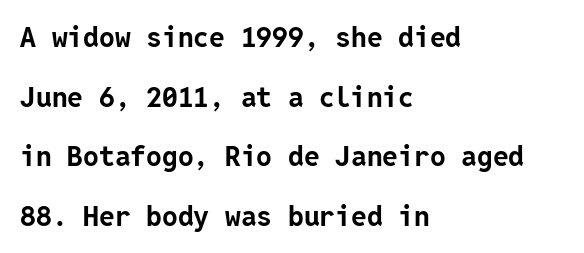
The type is set solid horizontally, with unmodified tracking. The foot of each line stays bare and open. The glyphs in this specimen are sans serif. In terms of weight, the rendering is a true, heavy bold.
